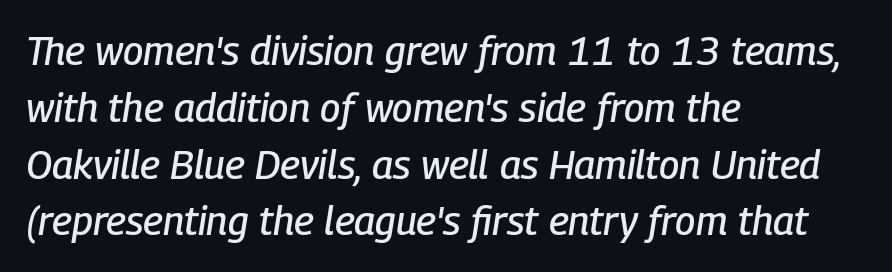
Q: Is the text italic (slanted)? A: Yes, it leans right by about 9 degrees.
Q: Is the text underlined? A: No.
Q: How is the paragraph aligned? A: Left-aligned.
Q: Is the spacing between letters normal or unusually wide? A: Normal.
Q: Is the spacing between lines tight, normal or loose? A: Normal.
Q: Width (condensed, normal, or wide)? A: Condensed.
Q: Stroke contrast? A: Low.
Q: x-height? A: Medium.
Q: Monospaced? A: No.
